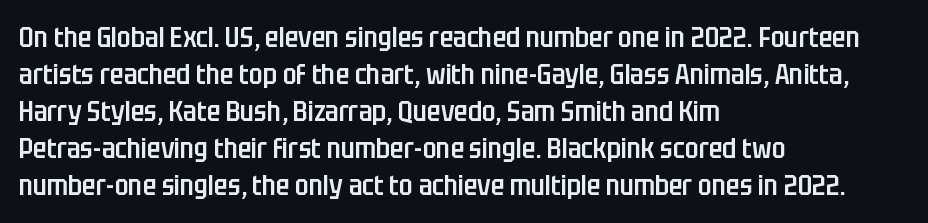
A sans-serif font was chosen for this passage. A typesetter would call this leading conventional body-copy spacing. Each row of text sits above clean, open space. The rag falls on the right side of this text block. Stroke thickness is moderately raised; the sample reads as semibold. Do the characters align in a grid? No, the font is proportional.
